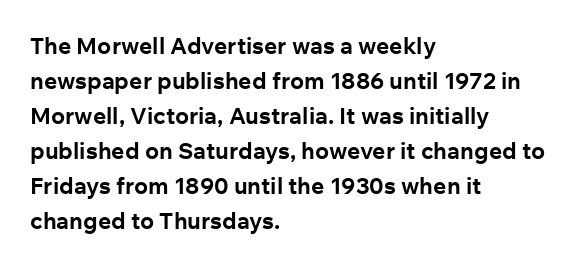
{"italic": "no", "bold": "yes", "underline": "no", "align": "left", "line_spacing": "normal", "line_spacing_ratio": 1.52, "letter_spacing": "normal", "letter_spacing_em": 0.0, "glyph_px": 23}
